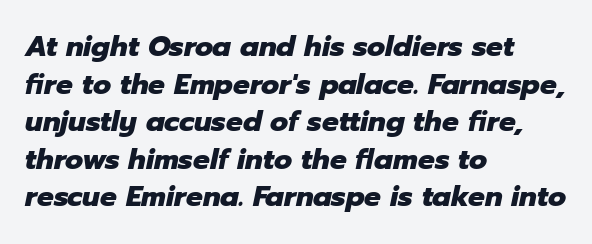
{"italic": "yes", "lean": "right", "slant_degrees": 12, "bold": "yes", "weight": "heavy", "width": "normal", "stroke_contrast": "low", "x_height": "medium", "monospaced": "no", "underline": "no", "align": "left", "line_spacing": "normal", "line_spacing_ratio": 1.34, "letter_spacing": "normal", "letter_spacing_em": 0.0, "glyph_px": 28}
